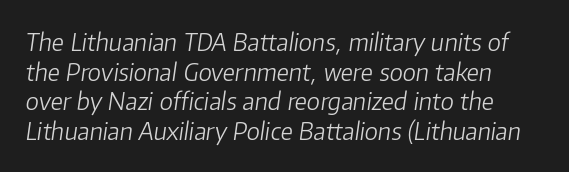
{"italic": "yes", "lean": "right", "slant_degrees": 8, "bold": "no", "underline": "no", "line_spacing_ratio": 1.23, "letter_spacing": "normal", "letter_spacing_em": 0.0, "glyph_px": 24}
